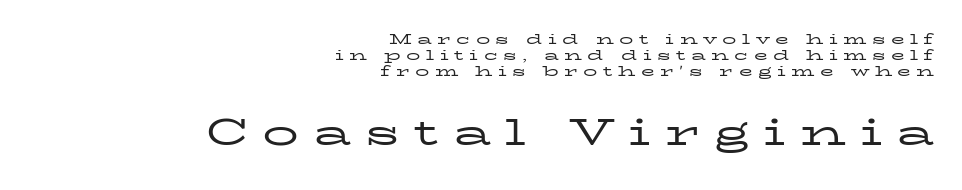
{"serif": "yes", "italic": "no", "bold": "no", "weight": "regular", "width": "wide", "stroke_contrast": "low", "x_height": "medium", "monospaced": "no", "underline": "no", "align": "right", "line_spacing": "tight", "line_spacing_ratio": 1.13, "letter_spacing": "wide", "letter_spacing_em": 0.39, "larger_block": "second", "size_ratio": 2.57, "glyph_px": 36}
